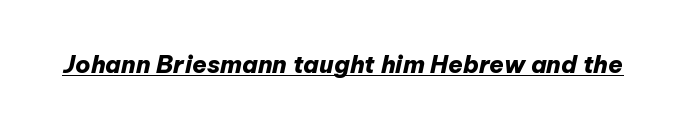
The image shows 24 px bold type, italic (leaning right); set normal letter spacing, underlined.
